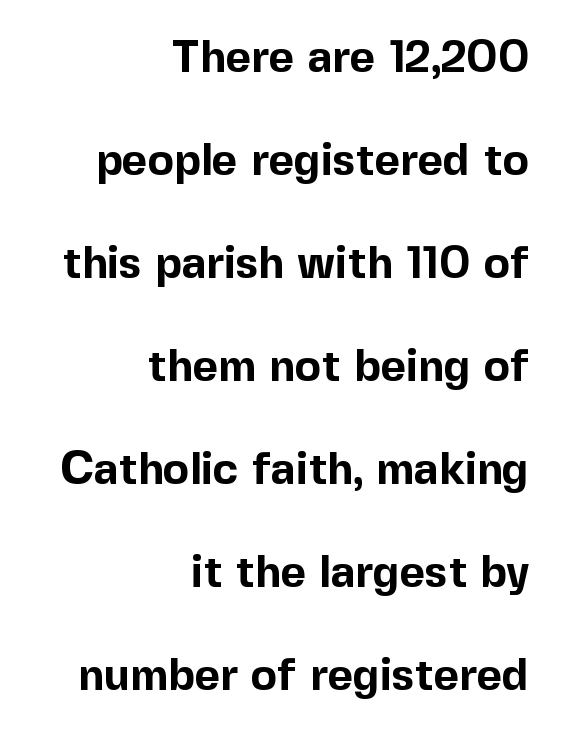
The image shows 44 px bold sans-serif type, upright; set right-aligned, loose line spacing (2.34x), normal letter spacing, not underlined; a medium x-height.
